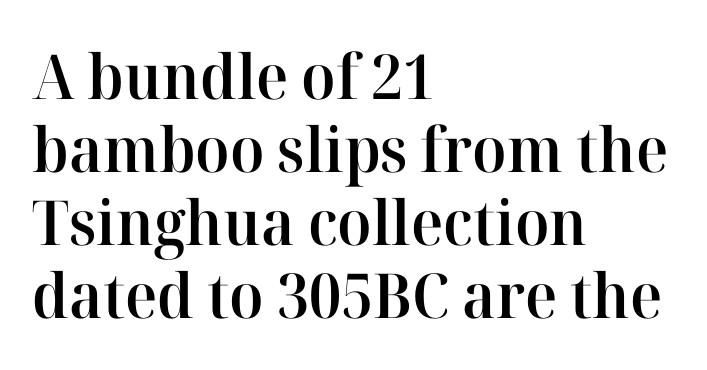
Note the varied advance widths — an 'i' is clearly narrower than an 'm'. Weight check: semibold — heavier than regular, not quite bold. No word sits above an underline. Visually the block forms a straight wall on the left and a jagged coastline on the right. No extra tracking has been applied to these lines.
